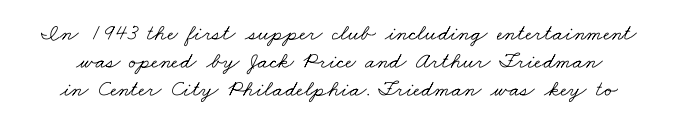
Q: Is the text bold? A: No.
Q: Is the text underlined? A: No.
Q: Is the spacing between letters normal or unusually wide? A: Normal.
